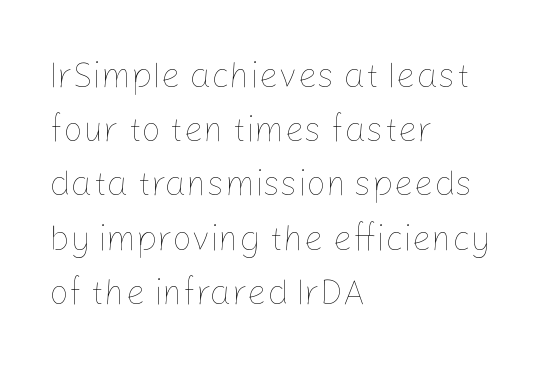
Q: Is the text bold? A: No.
Q: Is the text italic (slanted)? A: No, it is upright.
Q: Is the text underlined? A: No.
Q: How is the paragraph aligned? A: Left-aligned.
Q: Is the spacing between letters normal or unusually wide? A: Normal.
Q: Is the spacing between lines tight, normal or loose? A: Normal.
Q: Width (condensed, normal, or wide)? A: Normal.
Q: Stroke contrast? A: Low.
Q: x-height? A: Medium.
Q: Monospaced? A: No.
